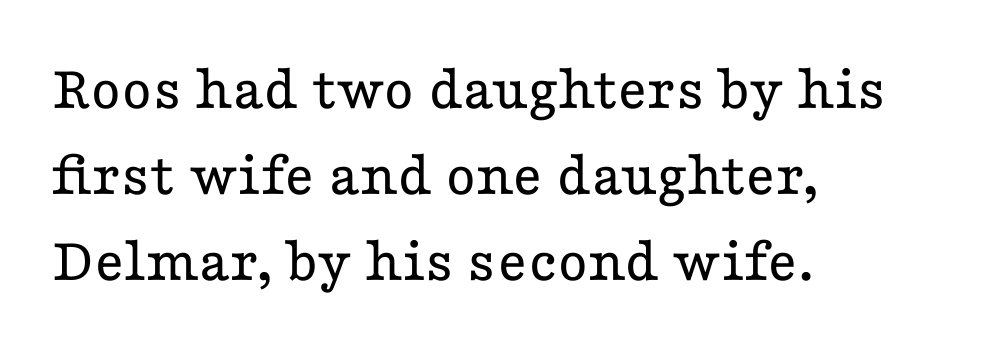
Proportional: the letters do not fall into vertical columns. Honestly, the letter spacing is just normal — you wouldn't notice it. Think standard paragraph weight, or any step lighter than that. Visually the block forms a straight wall on the left and a jagged coastline on the right. Only glyphs here, with clear space below each row. The characters display serif detailing at their extremities.
